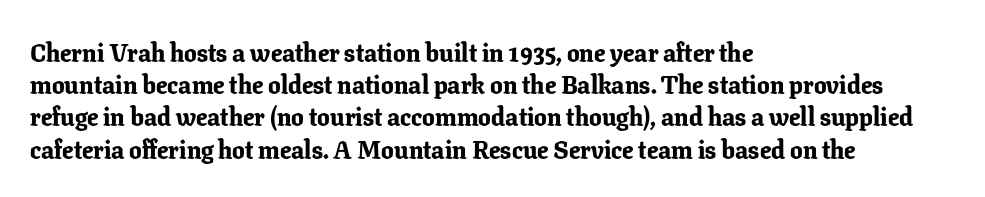
The lines sit at an ordinary, default distance from one another. Italic? Not at all — the glyphs are vertical. This rendering leaves character spacing at its baseline value. A student would call this left alignment; a typographer would say flush left, rag right.
